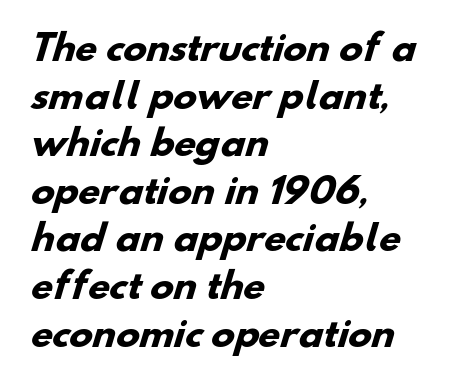
Q: Is the text bold? A: Yes.
Q: Is the typeface a serif or a sans-serif typeface? A: Sans-serif.
Q: Is the text underlined? A: No.
Q: How is the paragraph aligned? A: Left-aligned.
Q: Is the spacing between letters normal or unusually wide? A: Normal.
Q: Is the spacing between lines tight, normal or loose? A: Normal.
Q: Width (condensed, normal, or wide)? A: Normal.
Q: Stroke contrast? A: Low.
Q: x-height? A: Small.
Q: Monospaced? A: No.
